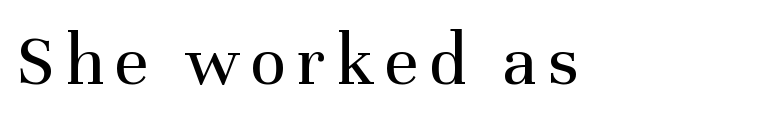
{"serif": "yes", "italic": "no", "bold": "no", "weight": "regular", "width": "normal", "stroke_contrast": "medium", "x_height": "medium", "monospaced": "no", "underline": "no", "glyph_px": 75}
